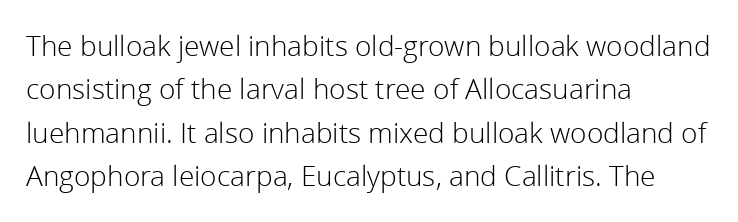
Q: Is the text bold? A: No.
Q: Is the text italic (slanted)? A: No, it is upright.
Q: Is the typeface a serif or a sans-serif typeface? A: Sans-serif.
Q: Is the text underlined? A: No.
Q: How is the paragraph aligned? A: Left-aligned.
Q: Is the spacing between letters normal or unusually wide? A: Normal.
Q: Is the spacing between lines tight, normal or loose? A: Normal.
Q: Width (condensed, normal, or wide)? A: Normal.
Q: Stroke contrast? A: Low.
Q: x-height? A: Medium.
Q: Monospaced? A: No.
